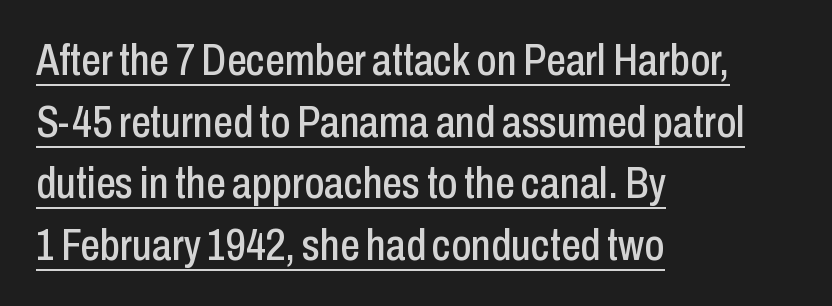
The lines sit at an ordinary, default distance from one another. Alignment: flush left. The rendering uses the underline text-decoration. To sum up the face: it is a sans, with no serifs.
